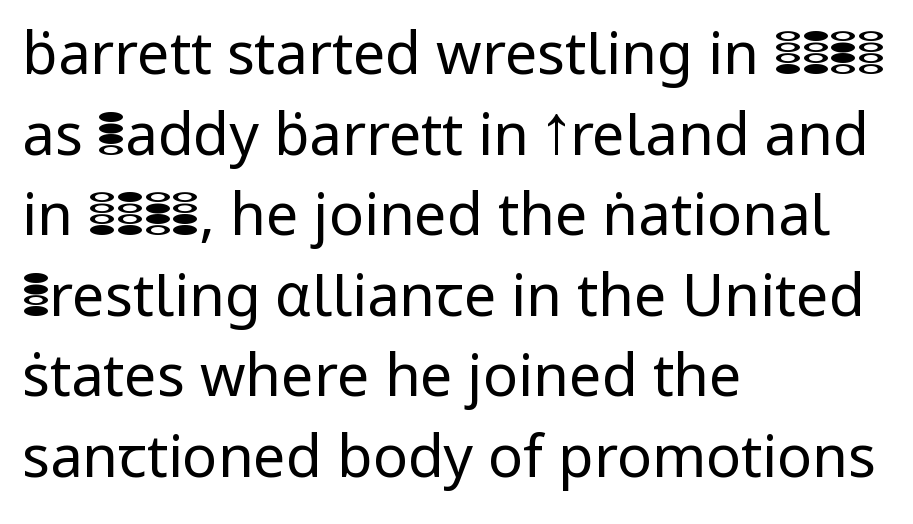
The letters stand upright; this is a roman face. Compared with a typical body face, this is equally light or lighter still. These lines keep a tight, regular rhythm from letter to letter. This block has exactly the height ordinary leading produces. You could not count columns in this text — the font is proportionally spaced. The area under the type is left untouched.
